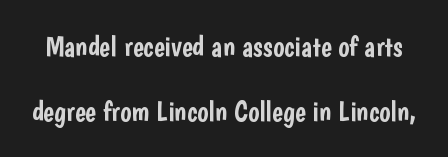
{"serif": "no", "italic": "no", "width": "condensed", "stroke_contrast": "low", "x_height": "medium", "monospaced": "no", "underline": "no", "line_spacing": "loose", "line_spacing_ratio": 2.24, "letter_spacing": "normal", "letter_spacing_em": 0.0, "glyph_px": 29}
